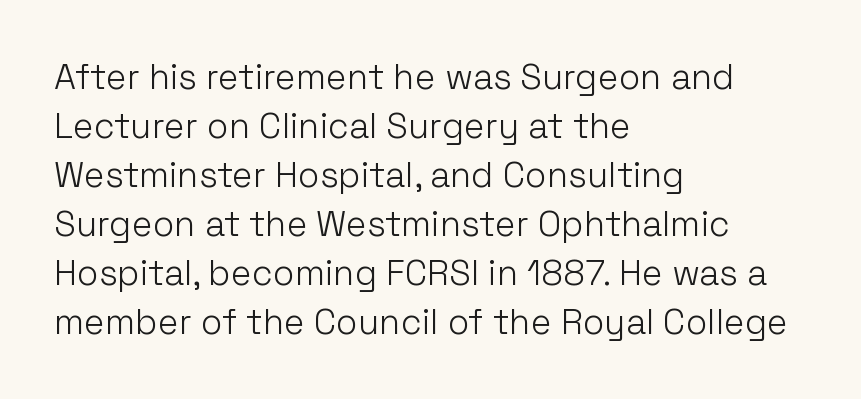
{"serif": "no", "italic": "no", "bold": "no", "weight": "light", "width": "normal", "stroke_contrast": "low", "x_height": "medium", "monospaced": "no", "underline": "no", "align": "left", "line_spacing": "normal", "line_spacing_ratio": 1.4, "letter_spacing": "normal", "letter_spacing_em": 0.0, "glyph_px": 35}
